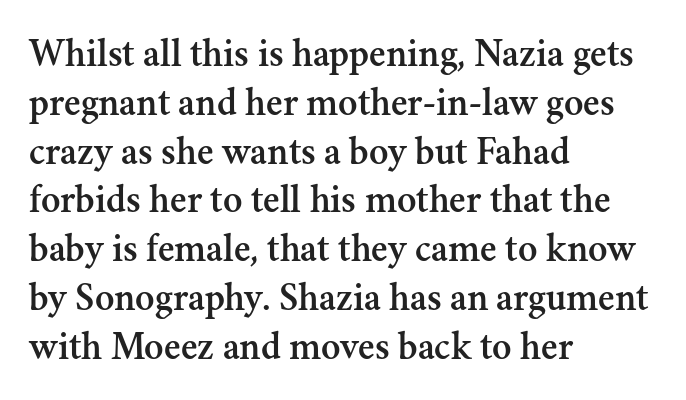
Q: Is the text italic (slanted)? A: No, it is upright.
Q: Is the typeface a serif or a sans-serif typeface? A: Serif.
Q: Is the text underlined? A: No.
Q: How is the paragraph aligned? A: Left-aligned.
Q: Is the spacing between letters normal or unusually wide? A: Normal.
Q: Width (condensed, normal, or wide)? A: Normal.
Q: Stroke contrast? A: Medium.
Q: x-height? A: Small.
Q: Monospaced? A: No.
